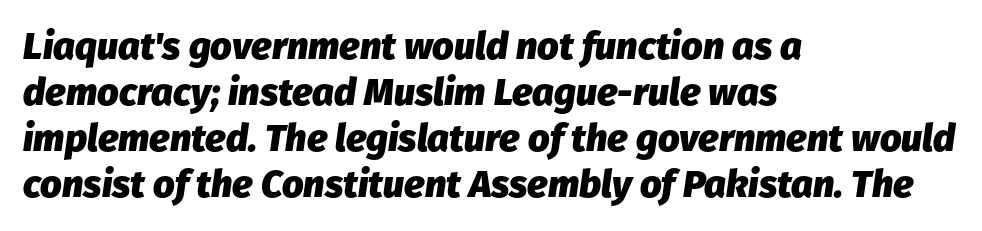
The image shows 38 px heavy type, italic (leaning right); set left-aligned, line spacing 1.21x, normal letter spacing, not underlined; low stroke contrast and a medium x-height.
